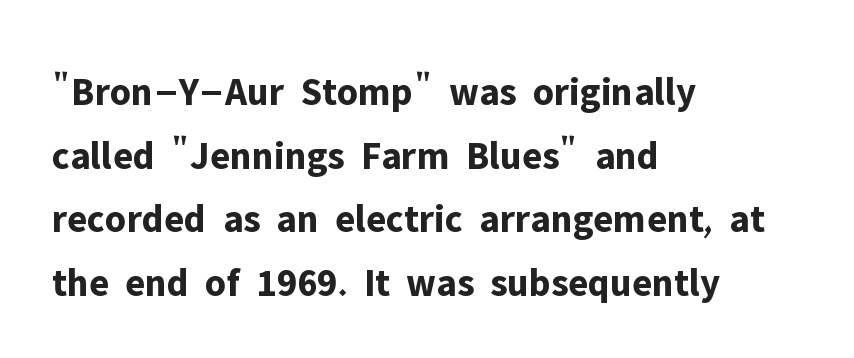
{"serif": "no", "italic": "no", "bold": "yes", "weight": "bold", "width": "normal", "stroke_contrast": "low", "x_height": "medium", "monospaced": "no", "underline": "no", "align": "left", "line_spacing": "normal", "line_spacing_ratio": 1.59, "letter_spacing": "normal", "letter_spacing_em": 0.0, "glyph_px": 40}
